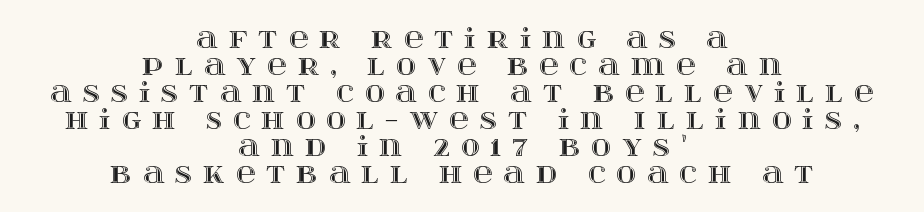
The image shows 27 px text type, upright; set centered, tight line spacing (1.0x), unusually wide letter spacing (+0.41 em), not underlined.
